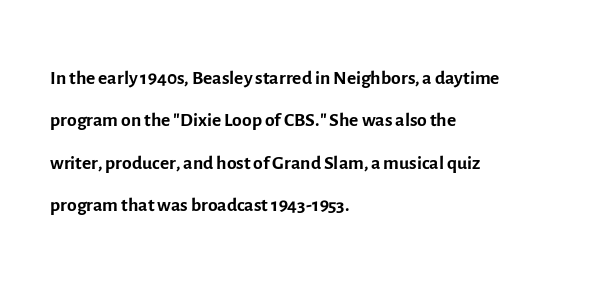
Heft: none added — not bold. The face used here is proportionally spaced, like ordinary book or web type. The lines are quadded left. Standard letterfit; no display-style spreading of the glyphs. Posture: straight, roman, zero tilt.
